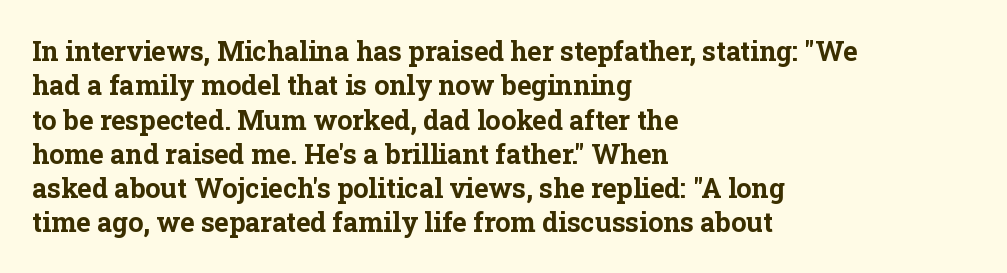
The image shows 27 px bold type, upright; set left-aligned, normal line spacing (1.27x), normal letter spacing, not underlined.
